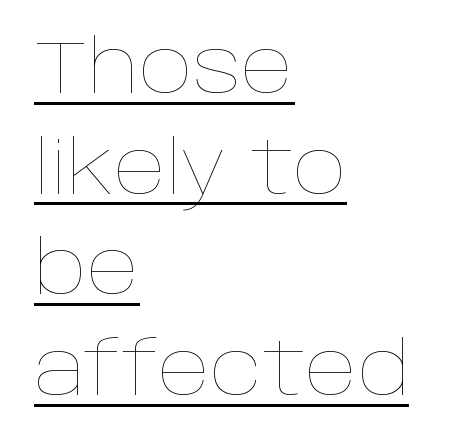
Q: Is the text bold? A: No.
Q: Is the text italic (slanted)? A: No, it is upright.
Q: Is the text underlined? A: Yes.
Q: How is the paragraph aligned? A: Left-aligned.
Q: Is the spacing between letters normal or unusually wide? A: Normal.
Q: Is the spacing between lines tight, normal or loose? A: Normal.
Q: Width (condensed, normal, or wide)? A: Normal.
Q: Stroke contrast? A: Low.
Q: x-height? A: Large.
Q: Monospaced? A: No.
